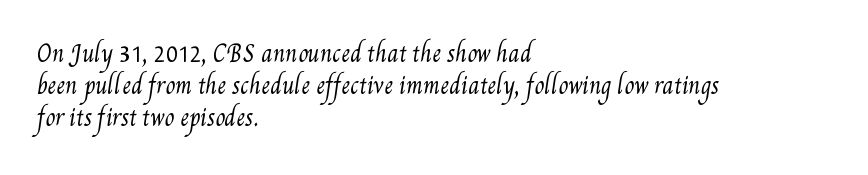
Q: Is the text bold? A: No.
Q: Is the text underlined? A: No.
Q: How is the paragraph aligned? A: Left-aligned.
Q: Is the spacing between letters normal or unusually wide? A: Normal.
Q: Is the spacing between lines tight, normal or loose? A: Normal.
